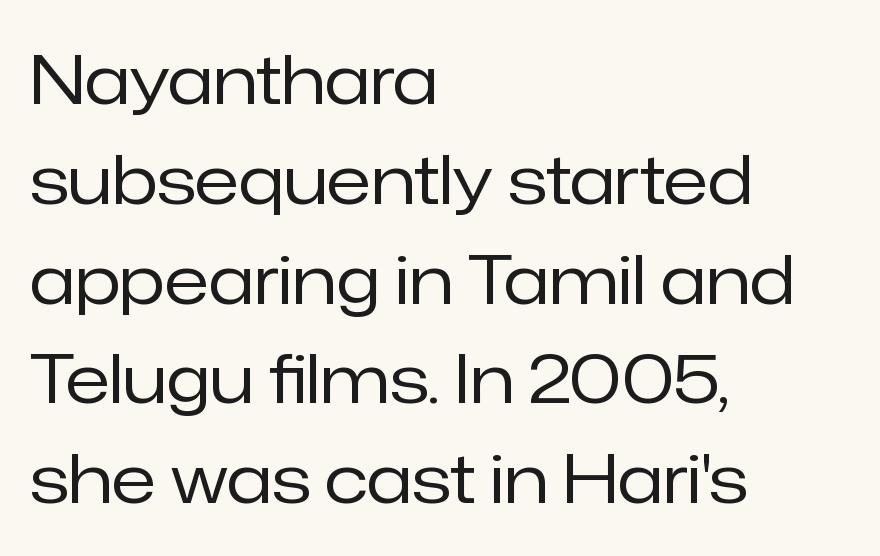
{"serif": "no", "italic": "no", "bold": "no", "weight": "regular", "width": "normal", "stroke_contrast": "low", "x_height": "medium", "monospaced": "no", "underline": "no", "align": "left", "line_spacing": "normal", "line_spacing_ratio": 1.49, "letter_spacing": "normal", "letter_spacing_em": 0.0, "glyph_px": 67}
